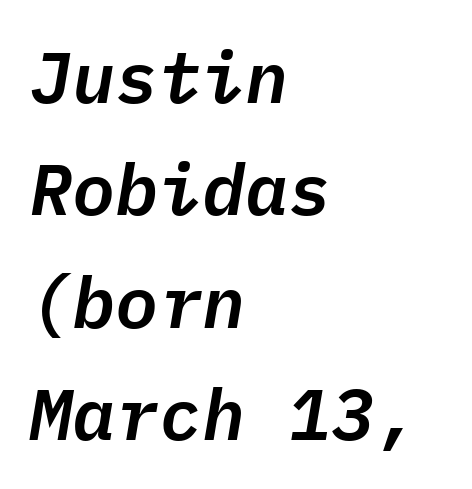
{"italic": "yes", "lean": "right", "slant_degrees": 9, "width": "normal", "stroke_contrast": "low", "x_height": "medium", "monospaced": "yes", "underline": "no", "align": "left", "line_spacing": "normal", "line_spacing_ratio": 1.56, "letter_spacing": "normal", "letter_spacing_em": 0.0, "glyph_px": 72}
